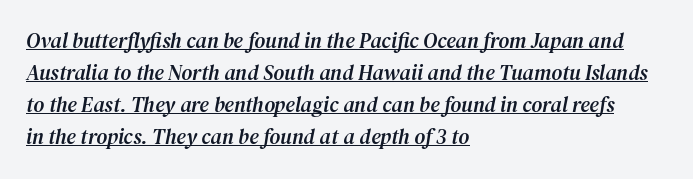
Vertically, the passage feels balanced, rows spaced as you'd expect. Visually the block forms a straight wall on the left and a jagged coastline on the right. Slant detected: the letters are inclined. Somebody hit Ctrl+U on this one — the words are underlined. Caption: standard tracking, unaltered.
